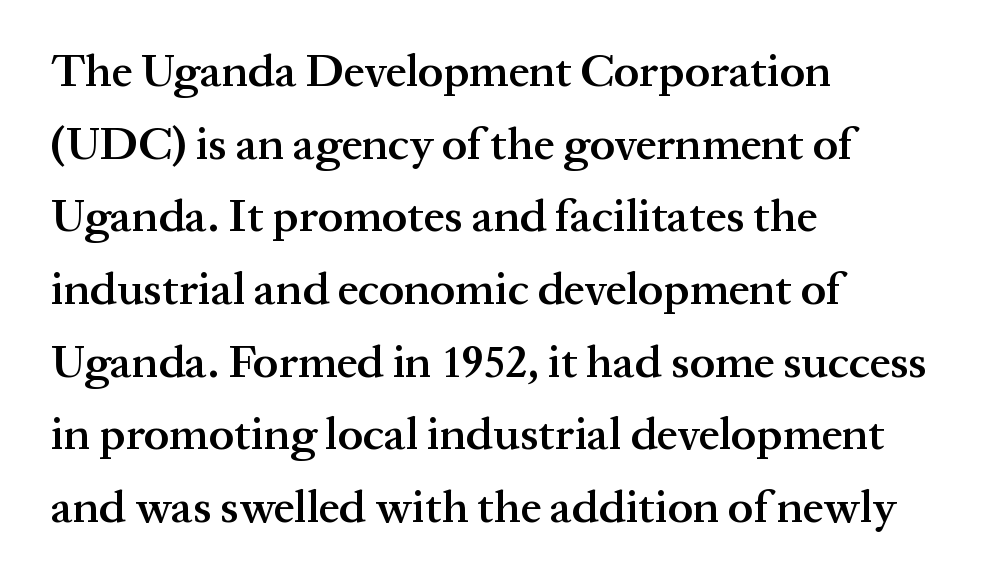
{"serif": "yes", "italic": "no", "bold": "semi", "weight": "semibold", "width": "normal", "stroke_contrast": "medium", "x_height": "medium", "monospaced": "no", "underline": "no", "align": "left", "line_spacing": "normal", "line_spacing_ratio": 1.58, "letter_spacing": "normal", "letter_spacing_em": 0.0, "glyph_px": 46}
